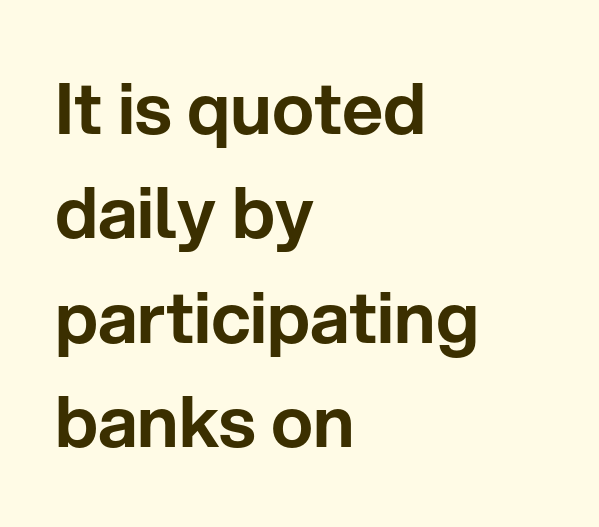
{"serif": "no", "italic": "no", "width": "normal", "stroke_contrast": "low", "x_height": "medium", "monospaced": "no", "underline": "no", "align": "left", "line_spacing": "normal", "line_spacing_ratio": 1.47, "letter_spacing": "normal", "letter_spacing_em": 0.0, "glyph_px": 71}
